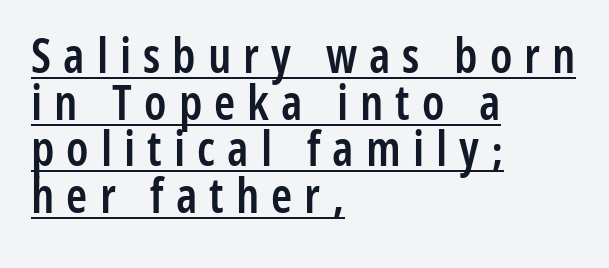
The image shows 48 px semibold, condensed sans-serif type, upright; set left-aligned, tight line spacing (0.97x), unusually wide letter spacing (+0.25 em), underlined; low stroke contrast and a medium x-height.
